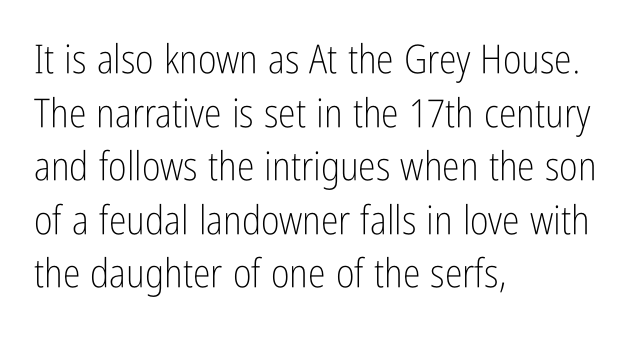
The image shows 40 px light, condensed sans-serif type, upright; set left-aligned, normal line spacing (1.34x), normal letter spacing, not underlined; low stroke contrast and a medium x-height.
